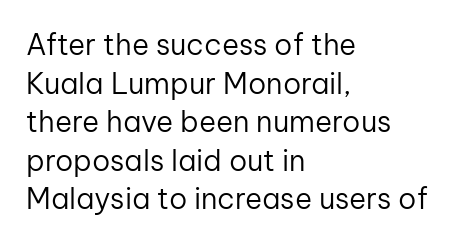
{"serif": "no", "italic": "no", "bold": "no", "weight": "regular", "width": "normal", "stroke_contrast": "low", "x_height": "medium", "monospaced": "no", "underline": "no", "align": "left", "line_spacing": "normal", "line_spacing_ratio": 1.33, "letter_spacing": "normal", "letter_spacing_em": 0.0, "glyph_px": 29}
